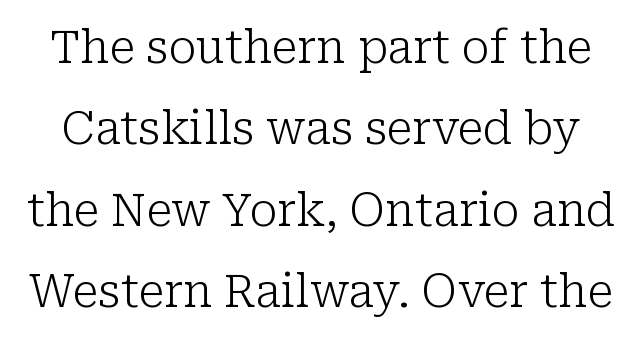
The image shows 45 px light serif type, upright; set line spacing 1.81x, normal letter spacing, not underlined; low stroke contrast and a medium x-height.
